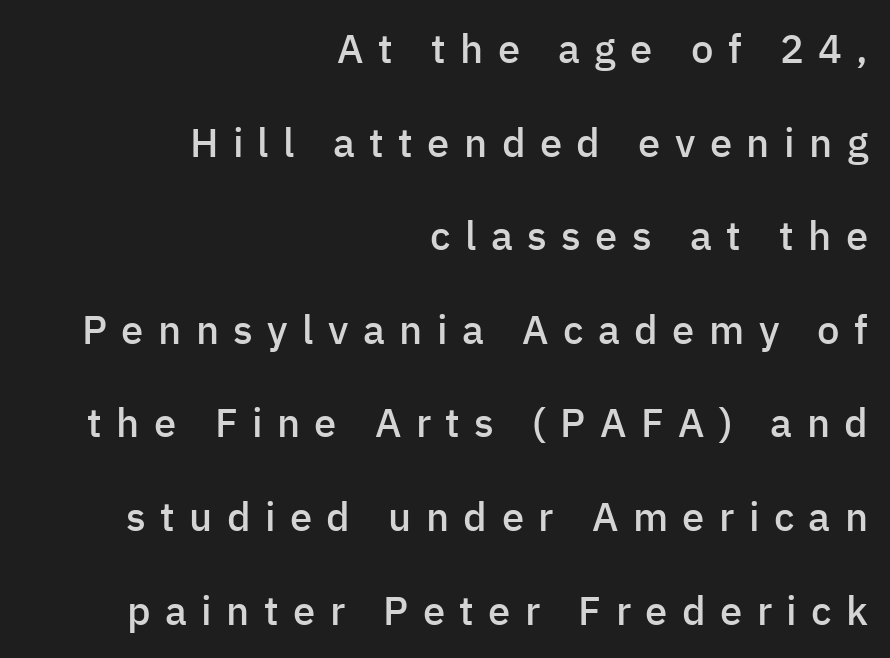
{"serif": "no", "italic": "no", "bold": "semi", "weight": "semibold", "width": "normal", "stroke_contrast": "low", "x_height": "medium", "monospaced": "no", "underline": "no", "align": "right", "line_spacing": "loose", "line_spacing_ratio": 2.34, "letter_spacing": "wide", "letter_spacing_em": 0.36, "glyph_px": 40}
